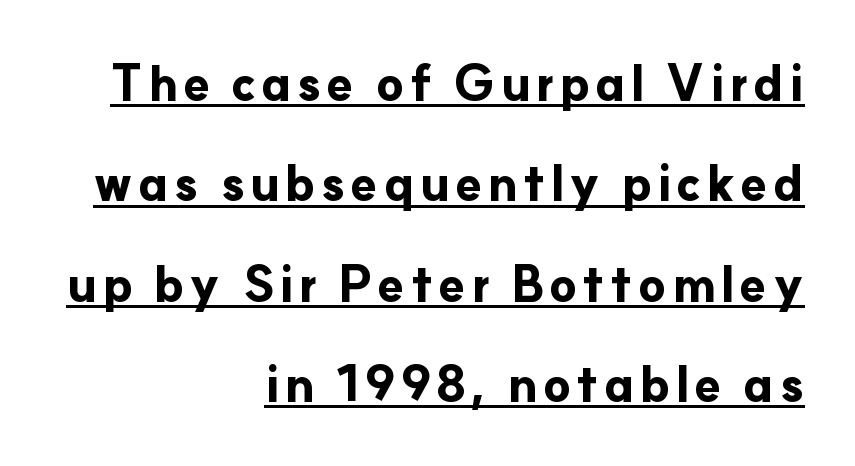
Q: Is the text bold? A: Yes.
Q: Is the text italic (slanted)? A: No, it is upright.
Q: Is the typeface a serif or a sans-serif typeface? A: Sans-serif.
Q: Is the text underlined? A: Yes.
Q: How is the paragraph aligned? A: Right-aligned.
Q: Is the spacing between lines tight, normal or loose? A: Loose.
Q: Width (condensed, normal, or wide)? A: Normal.
Q: Stroke contrast? A: Low.
Q: x-height? A: Small.
Q: Monospaced? A: No.
